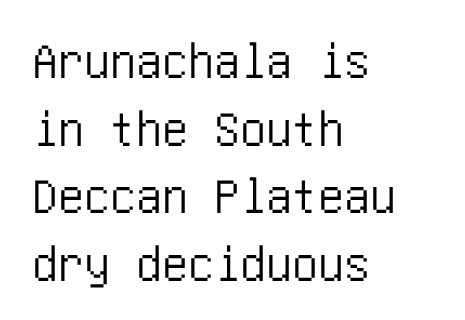
When letters stand straight like this, we call the style roman or upright. Notice how descenders clear the ascenders below comfortably — that's standard leading. You could call the tracking neutral — neither tight nor loose. Any mark beneath the type? The region is blank. Notice how the passage keeps a crisp vertical edge on the left only.
